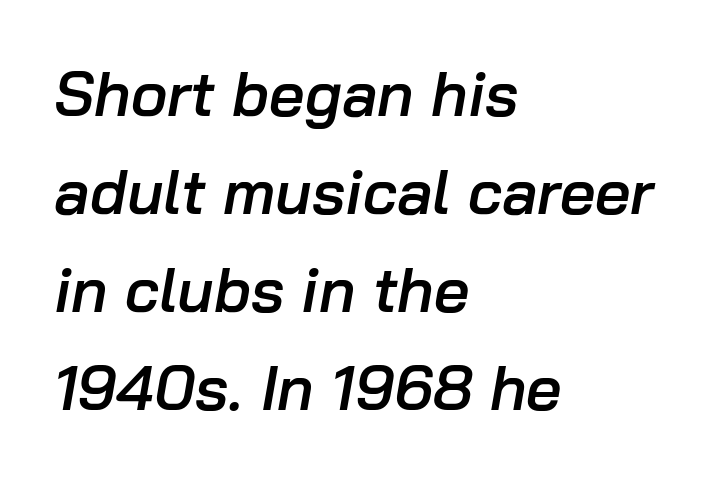
Emphasis-style slanted type is in use. No word sits above an underline. The rows are spaced the way most documents space them. The passage shown is typed in a proportional face where columns would drift. Look at the tracking — it's just the regular setting, nothing added.
